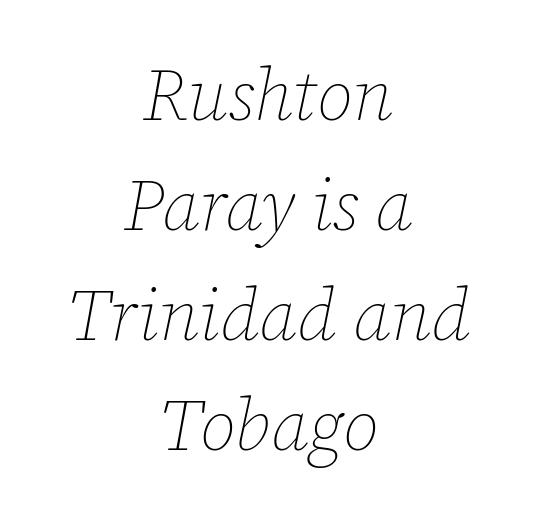
The image shows 72 px thin type, italic (leaning right); set centered, normal line spacing (1.53x), normal letter spacing, not underlined; low stroke contrast and a medium x-height.
